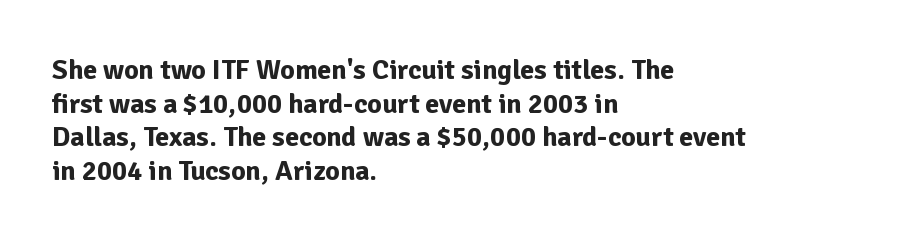
The image shows 28 px bold sans-serif type, upright; set left-aligned, line spacing 1.2x, normal letter spacing, not underlined; low stroke contrast and a medium x-height.
